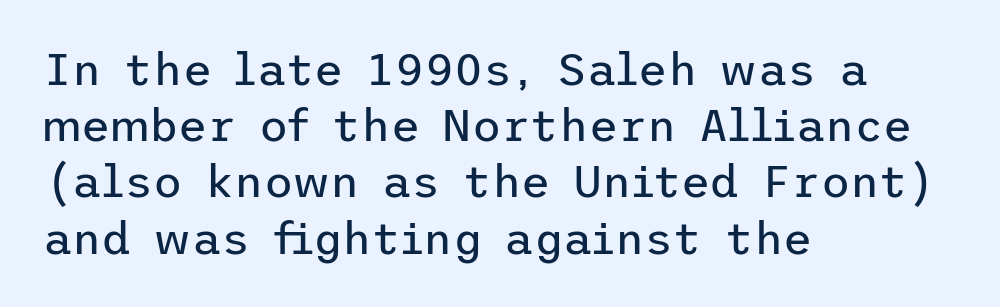
{"serif": "no", "italic": "no", "bold": "no", "weight": "regular", "width": "normal", "stroke_contrast": "low", "x_height": "medium", "underline": "no", "align": "left", "line_spacing": "normal", "line_spacing_ratio": 1.25, "letter_spacing": "normal", "letter_spacing_em": 0.0, "glyph_px": 45}
